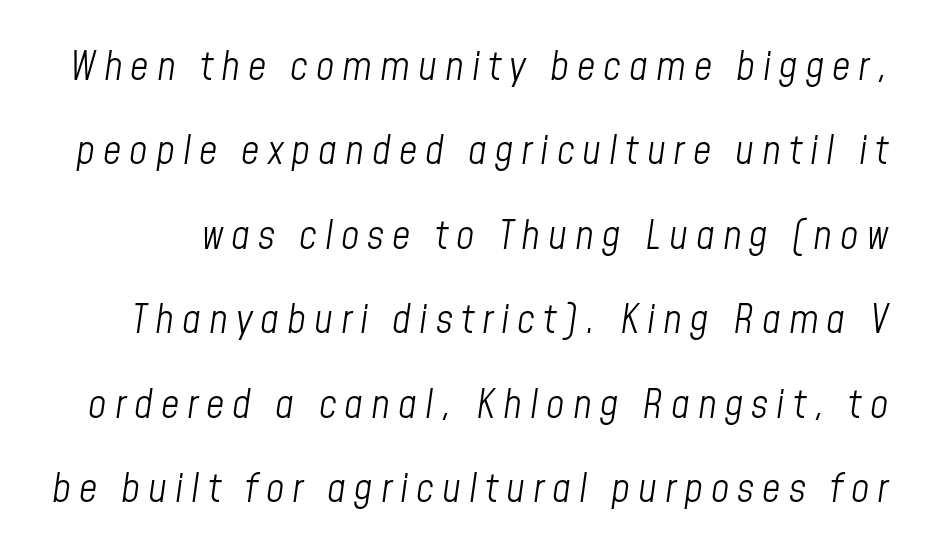
The image shows 40 px light, condensed type, italic (leaning right); set loose line spacing (2.11x), unusually wide letter spacing (+0.2 em), not underlined; low stroke contrast and a medium x-height.
